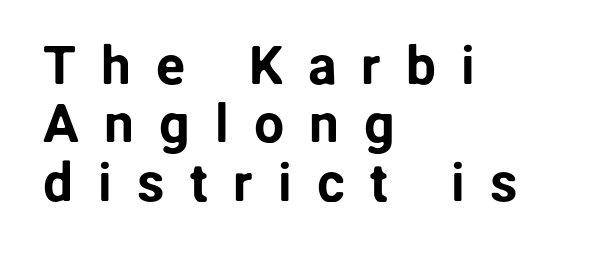
The image shows 54 px sans-serif type, upright; set left-aligned, tight line spacing (1.08x), unusually wide letter spacing (+0.46 em), not underlined; low stroke contrast and a medium x-height.
